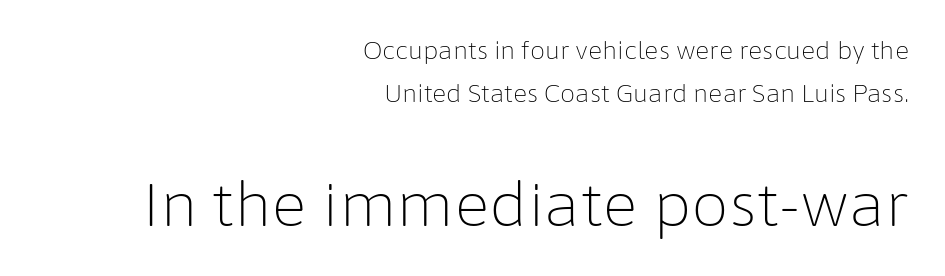
{"serif": "no", "italic": "no", "bold": "no", "weight": "light", "width": "normal", "stroke_contrast": "low", "x_height": "medium", "monospaced": "no", "underline": "no", "align": "right", "line_spacing_ratio": 1.78, "letter_spacing": "normal", "letter_spacing_em": 0.0, "larger_block": "second", "size_ratio": 2.5, "glyph_px": 60}
